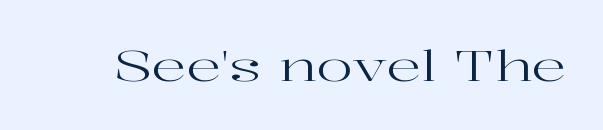
{"serif": "yes", "italic": "no", "bold": "no", "weight": "regular", "width": "wide", "stroke_contrast": "high", "x_height": "medium", "monospaced": "no", "underline": "no", "letter_spacing": "normal", "letter_spacing_em": 0.0, "glyph_px": 43}
